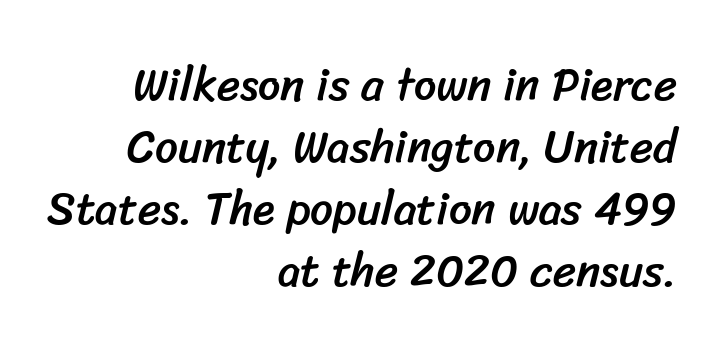
{"serif": "no", "width": "normal", "stroke_contrast": "low", "x_height": "medium", "monospaced": "no", "underline": "no", "align": "right", "line_spacing": "normal", "line_spacing_ratio": 1.38, "letter_spacing": "normal", "letter_spacing_em": 0.0, "glyph_px": 45}
